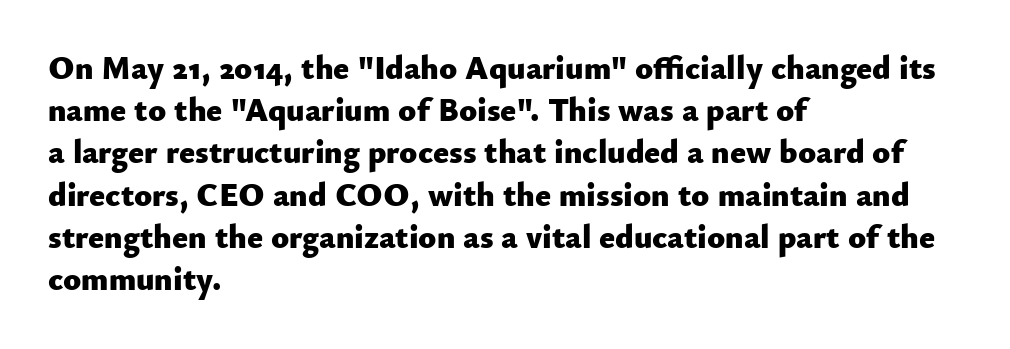
The image shows 33 px heavy sans-serif type, upright; set left-aligned, normal line spacing (1.28x), normal letter spacing, not underlined; low stroke contrast and a small x-height.
